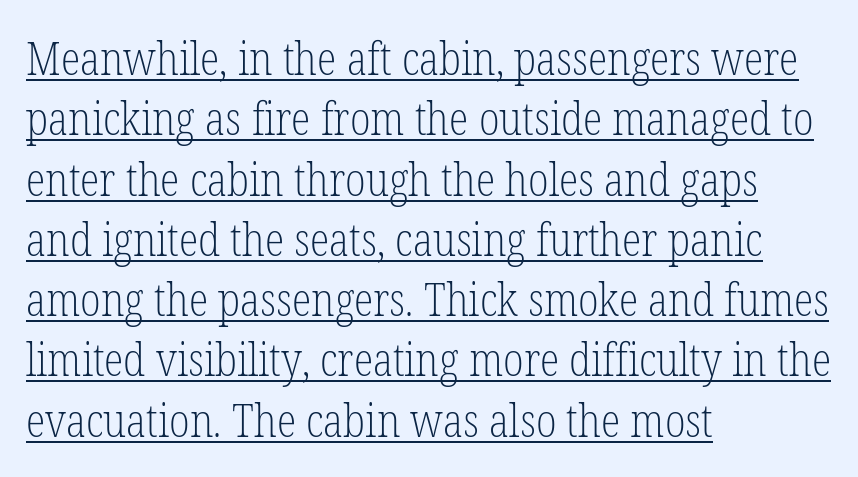
The image shows 45 px light, condensed serif type, upright; set left-aligned, normal line spacing (1.34x), normal letter spacing, underlined; low stroke contrast and a medium x-height.
